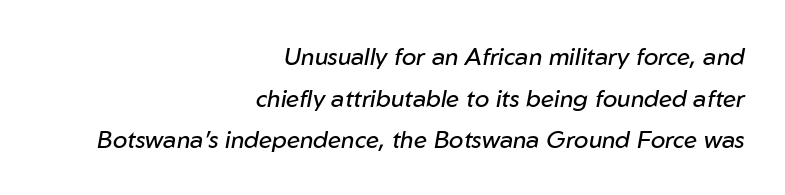
The image shows 24 px text type, italic (leaning right); set right-aligned, line spacing 1.73x, normal letter spacing, not underlined.
